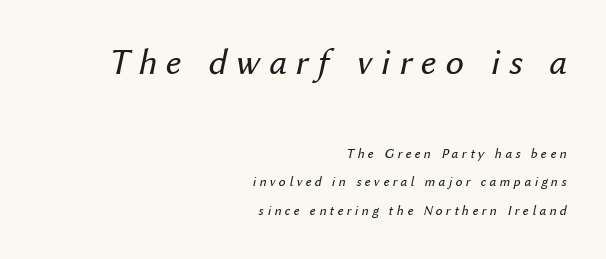
The image shows 37 px regular-weight type, italic (leaning right); set right-aligned, loose line spacing (2.03x), unusually wide letter spacing (+0.24 em), not underlined; the first (top) block is 2.64x larger; medium stroke contrast and a medium x-height.
